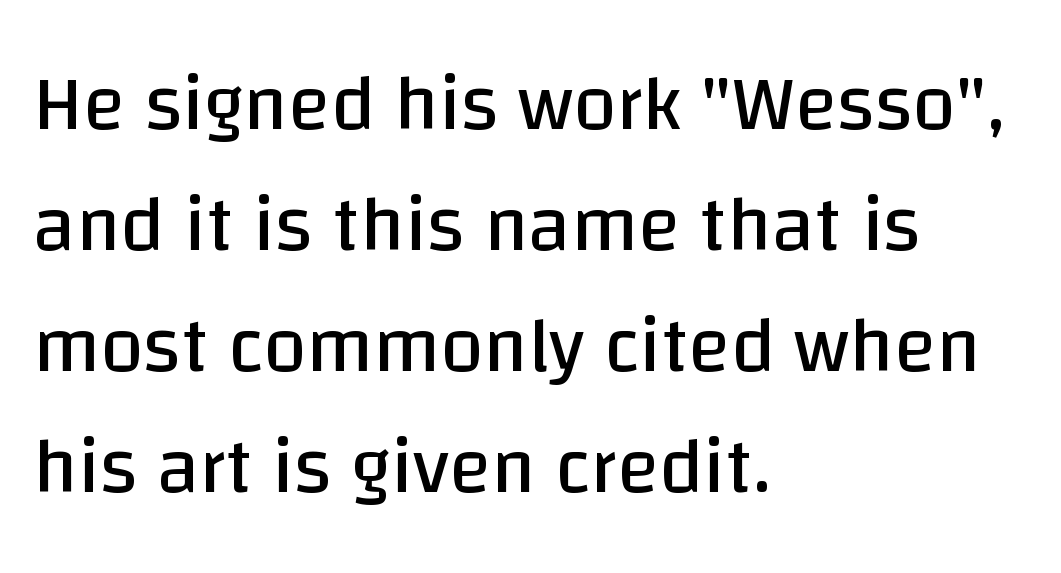
{"serif": "no", "italic": "no", "bold": "no", "weight": "regular", "width": "normal", "stroke_contrast": "low", "x_height": "large", "monospaced": "no", "underline": "no", "align": "left", "line_spacing": "normal", "line_spacing_ratio": 1.55, "letter_spacing": "normal", "letter_spacing_em": 0.0, "glyph_px": 78}
